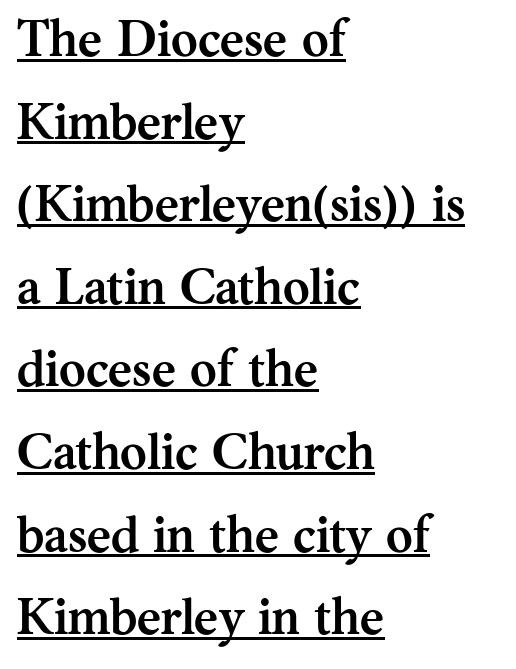
Q: Is the text bold? A: Yes.
Q: Is the text italic (slanted)? A: No, it is upright.
Q: Is the typeface a serif or a sans-serif typeface? A: Serif.
Q: Is the text underlined? A: Yes.
Q: How is the paragraph aligned? A: Left-aligned.
Q: Is the spacing between letters normal or unusually wide? A: Normal.
Q: Is the spacing between lines tight, normal or loose? A: Normal.
Q: Width (condensed, normal, or wide)? A: Normal.
Q: Stroke contrast? A: Medium.
Q: x-height? A: Medium.
Q: Monospaced? A: No.
